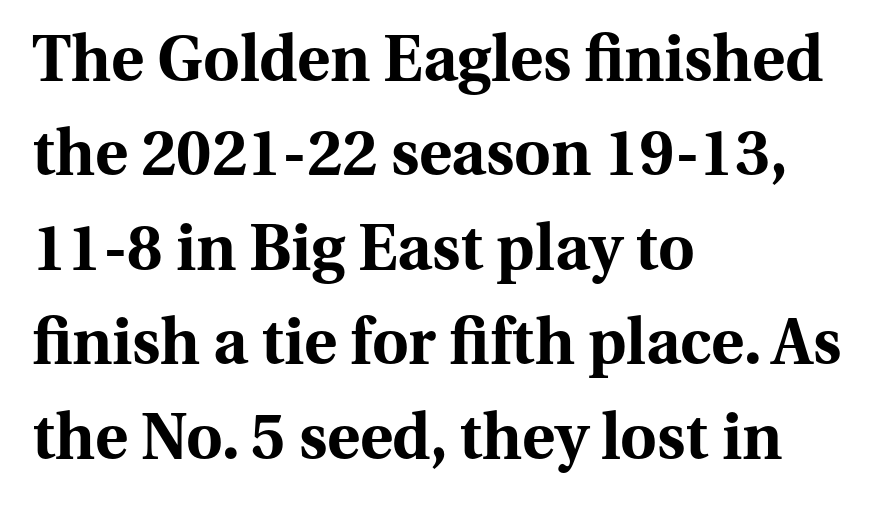
Casual observation: everything's shoved over to the left. Do the characters align in a grid? No, the font is proportional. This rendering features lettering with no underline. These words are printed bold, with thick strokes throughout.
